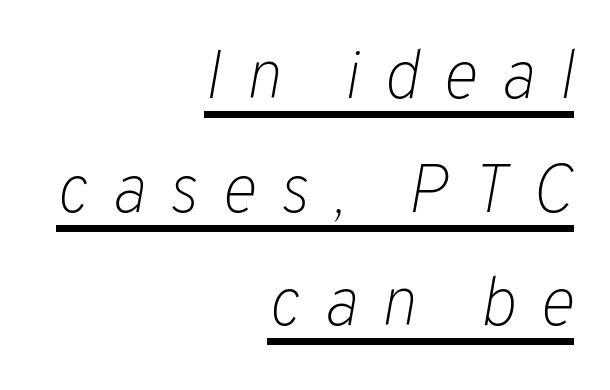
Q: Is the text bold? A: No.
Q: Is the text italic (slanted)? A: Yes, it leans right by about 10 degrees.
Q: Is the text underlined? A: Yes.
Q: How is the paragraph aligned? A: Right-aligned.
Q: Is the spacing between letters normal or unusually wide? A: Unusually wide.
Q: Is the spacing between lines tight, normal or loose? A: Normal.
Q: Width (condensed, normal, or wide)? A: Normal.
Q: Stroke contrast? A: Low.
Q: x-height? A: Medium.
Q: Monospaced? A: No.
